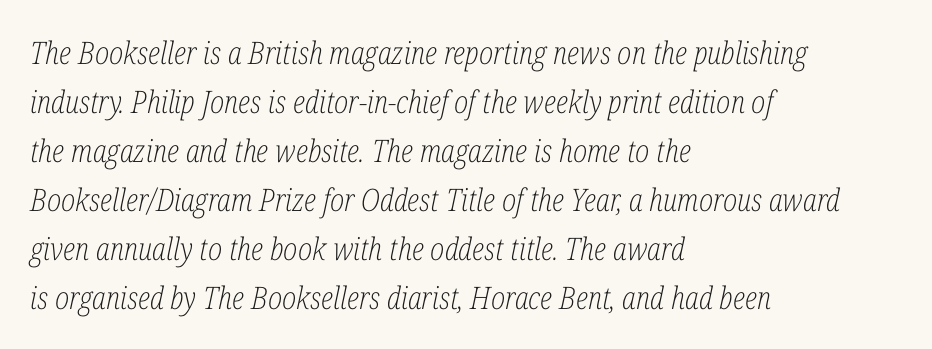
You can tell it's italic because the verticals aren't actually vertical. Tracking value appears to be zero — textbook default spacing. A clean baseline with only descenders dipping below it. The passage is arranged the way most books set body copy — flush left. The typesetting does not lean heavy: it is not bold. What's the leading like? Ordinary, nothing unusual.
